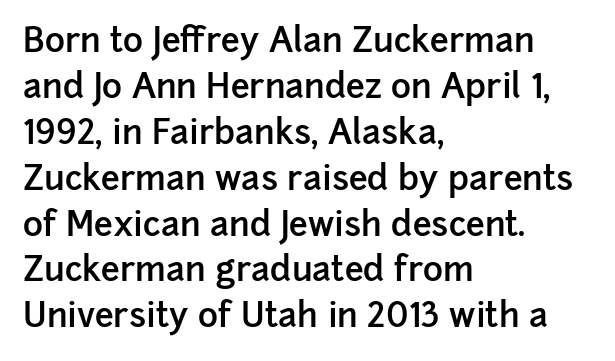
The image shows 34 px semibold sans-serif type, upright; set left-aligned, normal line spacing (1.35x), normal letter spacing, not underlined; low stroke contrast and a medium x-height.
